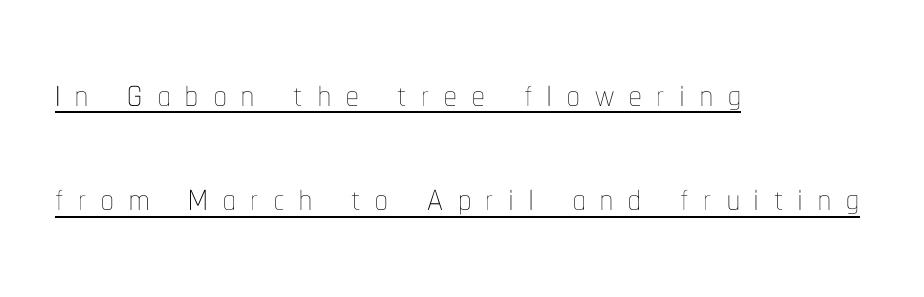
{"italic": "no", "bold": "no", "weight": "thin", "width": "condensed", "stroke_contrast": "low", "x_height": "medium", "monospaced": "no", "underline": "yes", "align": "left", "line_spacing": "loose", "line_spacing_ratio": 2.09, "letter_spacing": "wide", "letter_spacing_em": 0.3, "glyph_px": 50}
